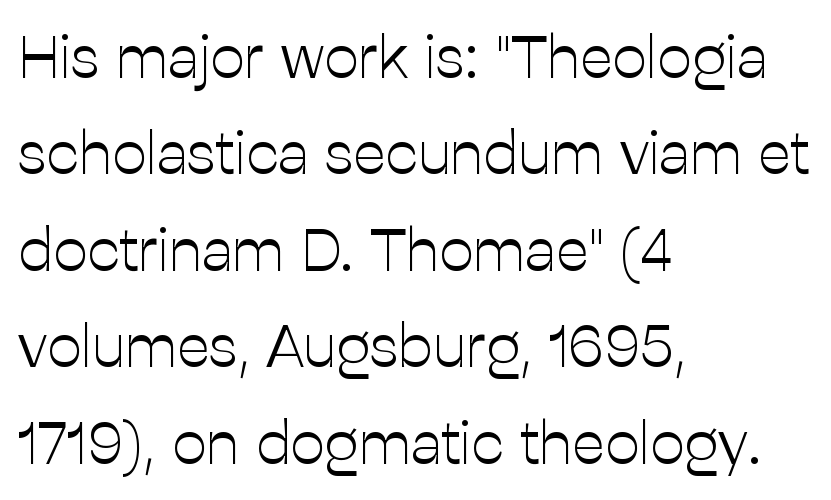
No italicization has been applied; the sample stays upright. This is sans-serif lettering, the kind often seen on screens and signage. Beneath every word, the page is bare. Glyph-to-glyph distance matches everyday printed text. The paragraph shown leans on its left margin. Interline gaps are of average width in this sample.
